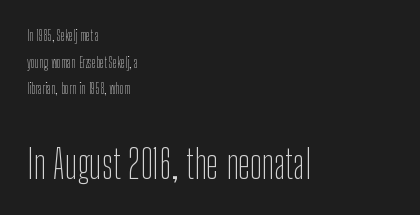
The line texture is even and compact thanks to regular tracking. This is sans-serif lettering, the kind often seen on screens and signage. Each stroke keeps to a modest, everyday thickness or less. The foot of each line stays bare and open. The later block is typeset at a bigger size than the earlier block.
